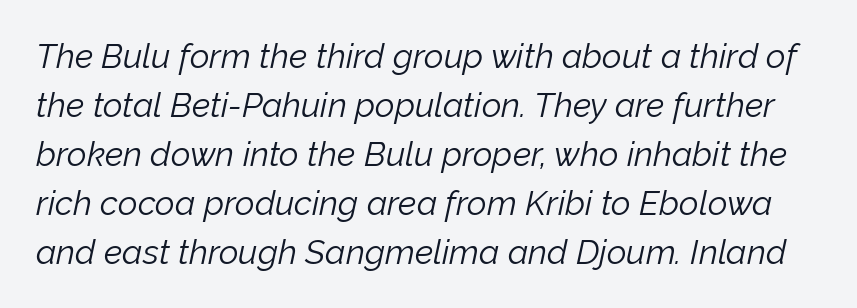
Q: Is the text bold? A: No.
Q: Is the text italic (slanted)? A: Yes, it leans right by about 12 degrees.
Q: Is the text underlined? A: No.
Q: Is the spacing between letters normal or unusually wide? A: Normal.
Q: Is the spacing between lines tight, normal or loose? A: Normal.
Q: Width (condensed, normal, or wide)? A: Normal.
Q: Stroke contrast? A: Low.
Q: x-height? A: Medium.
Q: Monospaced? A: No.
